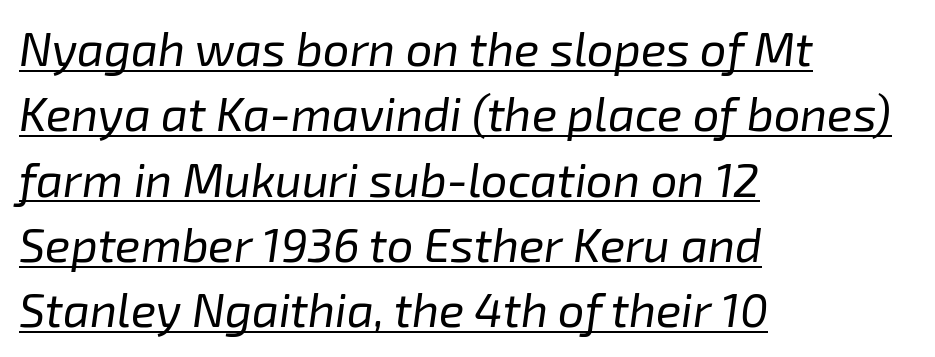
{"italic": "yes", "lean": "right", "slant_degrees": 8, "bold": "no", "weight": "regular", "width": "normal", "stroke_contrast": "low", "x_height": "medium", "monospaced": "no", "underline": "yes", "align": "left", "line_spacing": "normal", "line_spacing_ratio": 1.39, "letter_spacing": "normal", "letter_spacing_em": 0.0, "glyph_px": 47}
